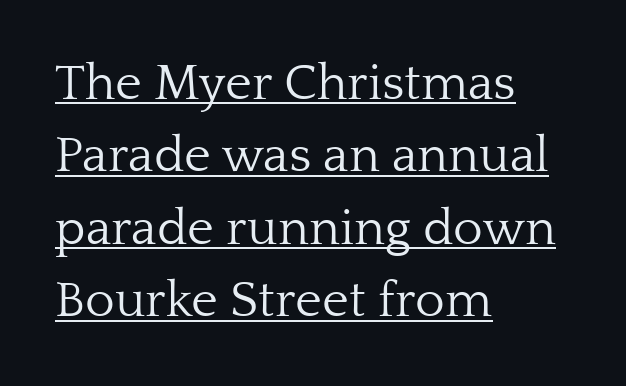
Q: Is the text bold? A: No.
Q: Is the text italic (slanted)? A: No, it is upright.
Q: Is the typeface a serif or a sans-serif typeface? A: Serif.
Q: Is the text underlined? A: Yes.
Q: How is the paragraph aligned? A: Left-aligned.
Q: Is the spacing between letters normal or unusually wide? A: Normal.
Q: Is the spacing between lines tight, normal or loose? A: Normal.
Q: Width (condensed, normal, or wide)? A: Normal.
Q: Stroke contrast? A: Low.
Q: x-height? A: Medium.
Q: Monospaced? A: No.
